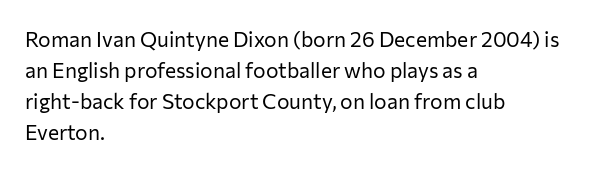
No chunkiness to these letters — they're not bold. The area under the type is left untouched. This rendering uses left alignment, leaving the right contour irregular. The font's upright variant was chosen for this text. Compared with typical body copy, the letter spacing here is the same.
